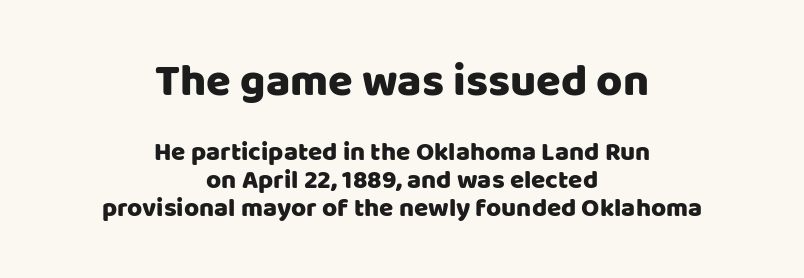
{"serif": "no", "italic": "no", "width": "normal", "stroke_contrast": "low", "x_height": "large", "monospaced": "no", "underline": "no", "align": "center", "line_spacing": "tight", "line_spacing_ratio": 1.08, "letter_spacing": "normal", "letter_spacing_em": 0.0, "larger_block": "first", "size_ratio": 1.73, "glyph_px": 45}
